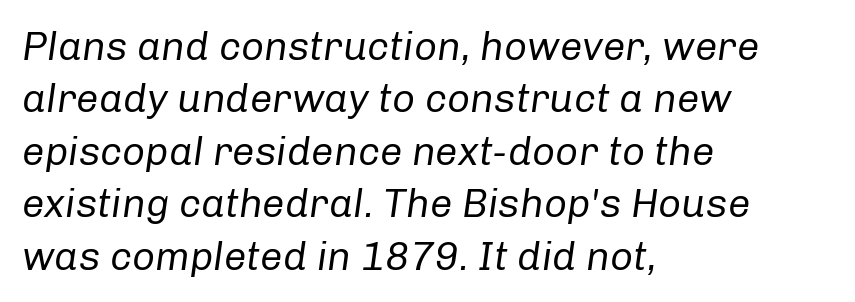
The image shows 40 px regular-weight type, italic (leaning right); set left-aligned, normal line spacing (1.31x), normal letter spacing, not underlined; low stroke contrast and a medium x-height.
